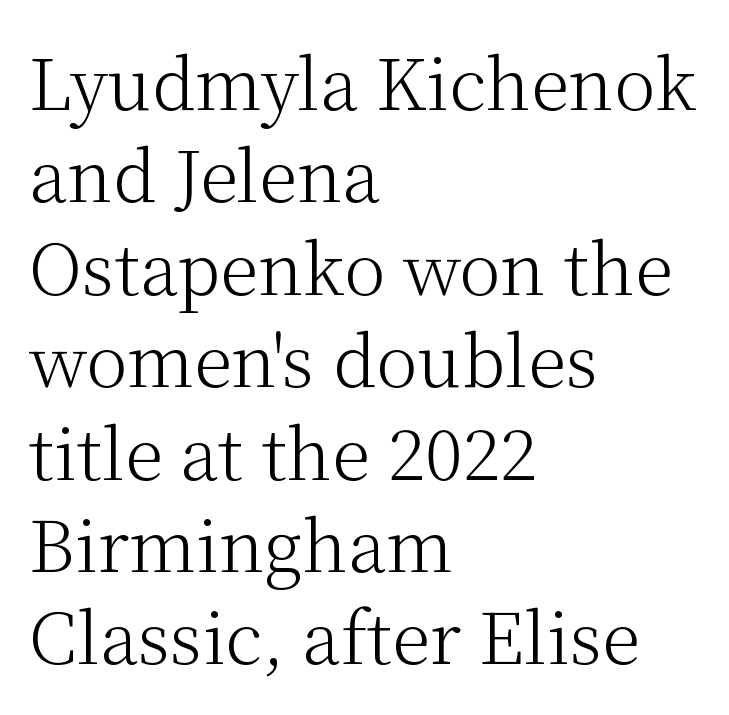
The image shows 70 px light serif type, upright; set left-aligned, normal line spacing (1.32x), normal letter spacing, not underlined; medium stroke contrast and a medium x-height.
